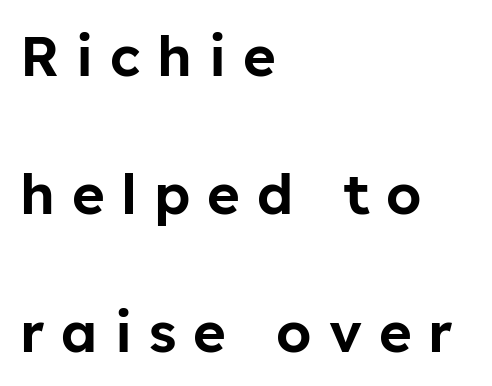
The image shows 56 px sans-serif type, upright; set left-aligned, loose line spacing (2.46x), unusually wide letter spacing (+0.3 em), not underlined; low stroke contrast and a medium x-height.
